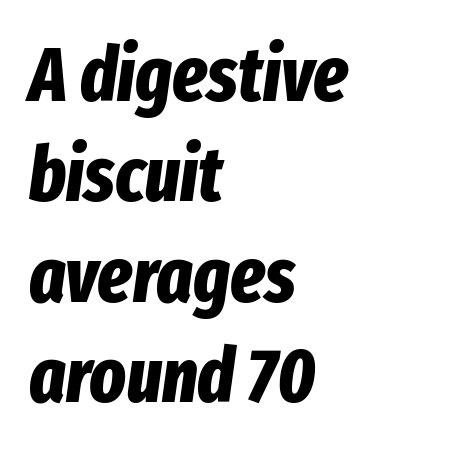
Q: Is the text bold? A: Yes.
Q: Is the text italic (slanted)? A: Yes, it leans right by about 8 degrees.
Q: Is the text underlined? A: No.
Q: How is the paragraph aligned? A: Left-aligned.
Q: Is the spacing between letters normal or unusually wide? A: Normal.
Q: Is the spacing between lines tight, normal or loose? A: Normal.
Q: Width (condensed, normal, or wide)? A: Condensed.
Q: Stroke contrast? A: Low.
Q: x-height? A: Medium.
Q: Monospaced? A: No.
